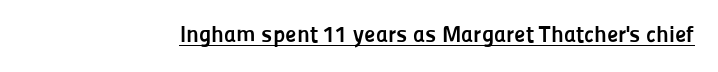
{"italic": "no", "bold": "yes", "underline": "yes", "letter_spacing": "normal", "letter_spacing_em": 0.0, "glyph_px": 23}
